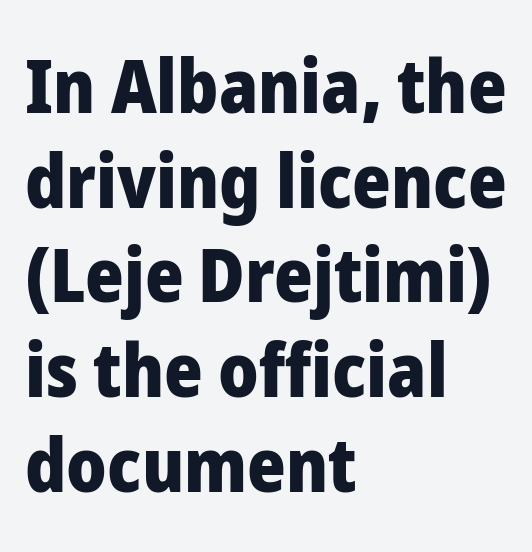
Q: Is the text bold? A: Yes.
Q: Is the text italic (slanted)? A: No, it is upright.
Q: Is the typeface a serif or a sans-serif typeface? A: Sans-serif.
Q: Is the text underlined? A: No.
Q: How is the paragraph aligned? A: Left-aligned.
Q: Is the spacing between letters normal or unusually wide? A: Normal.
Q: Is the spacing between lines tight, normal or loose? A: Normal.
Q: Width (condensed, normal, or wide)? A: Normal.
Q: Stroke contrast? A: Low.
Q: x-height? A: Medium.
Q: Monospaced? A: No.
